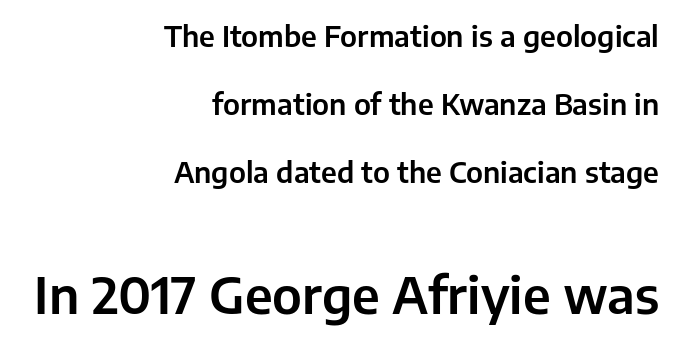
The image shows 51 px sans-serif type, upright; set right-aligned, loose line spacing (2.34x), normal letter spacing, not underlined; the second (bottom) block is 1.76x larger; low stroke contrast and a medium x-height.
